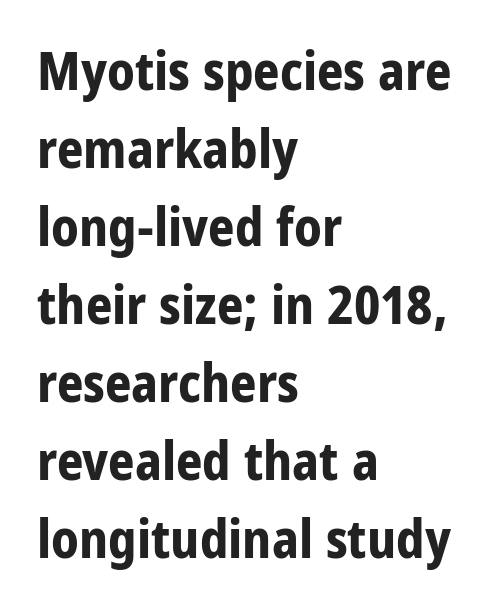
The image shows 52 px bold, condensed sans-serif type, upright; set left-aligned, normal line spacing (1.5x), normal letter spacing, not underlined; low stroke contrast and a large x-height.
